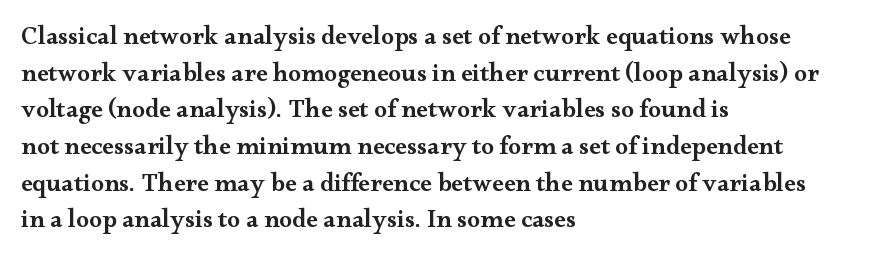
Q: Is the text bold? A: Semi-bold.
Q: Is the text italic (slanted)? A: No, it is upright.
Q: Is the text underlined? A: No.
Q: How is the paragraph aligned? A: Left-aligned.
Q: Is the spacing between letters normal or unusually wide? A: Normal.
Q: Is the spacing between lines tight, normal or loose? A: Normal.
